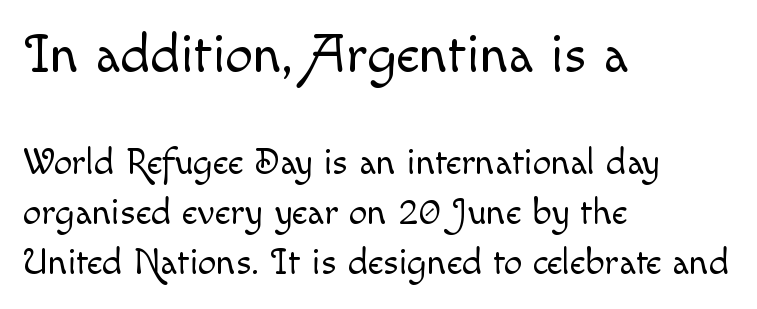
Q: Is the text bold? A: No.
Q: Is the text italic (slanted)? A: No, it is upright.
Q: Is the text underlined? A: No.
Q: How is the paragraph aligned? A: Left-aligned.
Q: Is the spacing between letters normal or unusually wide? A: Normal.
Q: Is the spacing between lines tight, normal or loose? A: Normal.
Q: Which block of text is set in a larger size, the first (top) or the second (bottom)? A: The first (top) one.
Q: Width (condensed, normal, or wide)? A: Normal.
Q: x-height? A: Small.
Q: Monospaced? A: No.
